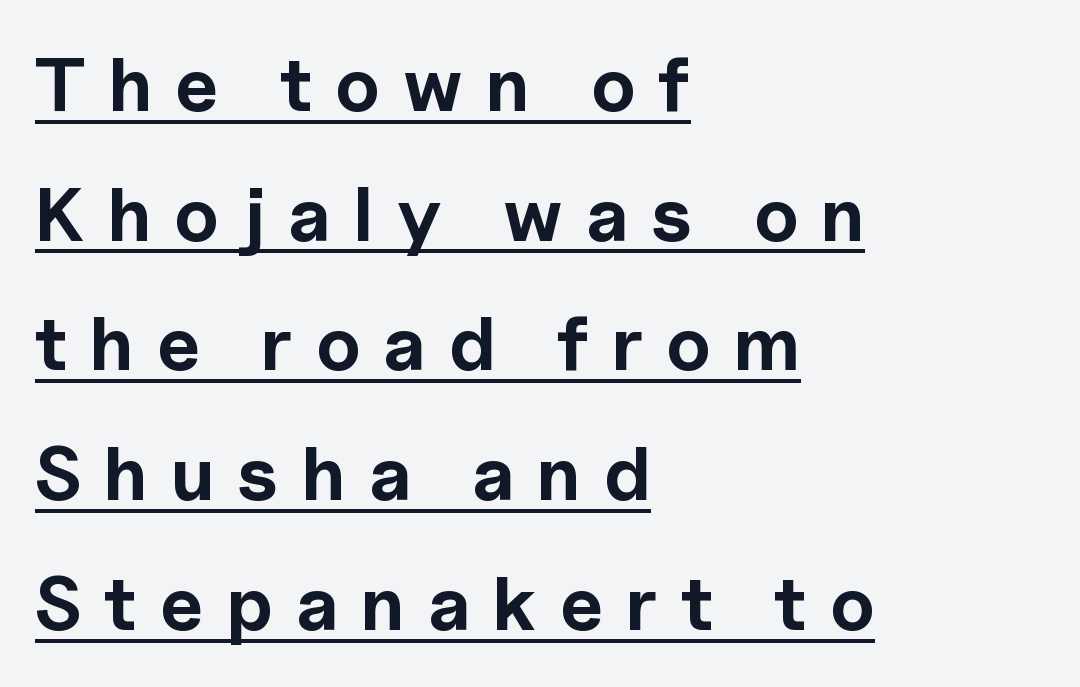
{"serif": "no", "italic": "no", "bold": "yes", "weight": "bold", "width": "normal", "x_height": "medium", "monospaced": "no", "underline": "yes", "align": "left", "line_spacing_ratio": 1.73, "letter_spacing": "wide", "letter_spacing_em": 0.31, "glyph_px": 75}
